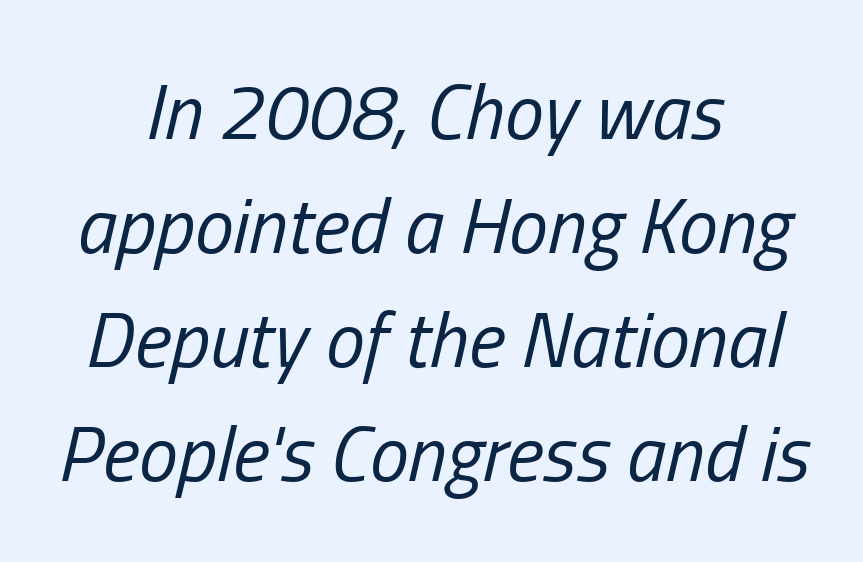
The image shows 78 px regular-weight, condensed type, italic (leaning right); set centered, normal line spacing (1.46x), normal letter spacing, not underlined; low stroke contrast and a medium x-height.
